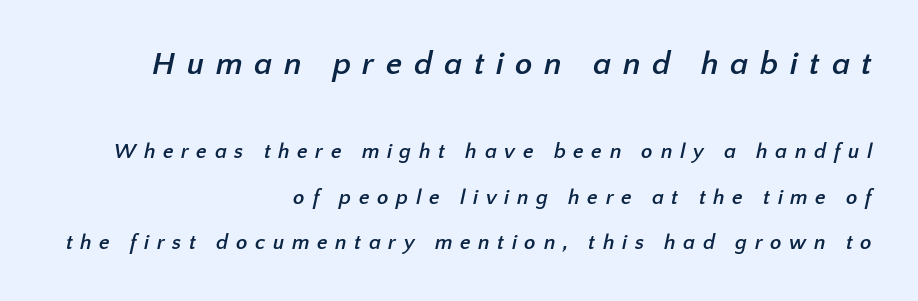
Q: Is the text bold? A: Yes.
Q: Is the typeface a serif or a sans-serif typeface? A: Sans-serif.
Q: Is the text underlined? A: No.
Q: How is the paragraph aligned? A: Right-aligned.
Q: Is the spacing between letters normal or unusually wide? A: Unusually wide.
Q: Is the spacing between lines tight, normal or loose? A: Loose.
Q: Which block of text is set in a larger size, the first (top) or the second (bottom)? A: The first (top) one.
Q: Width (condensed, normal, or wide)? A: Normal.
Q: Stroke contrast? A: Low.
Q: x-height? A: Medium.
Q: Monospaced? A: No.
